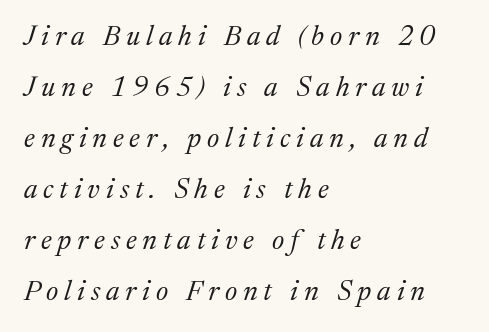
Q: Is the text bold? A: No.
Q: Is the text italic (slanted)? A: Yes, it leans right by about 17 degrees.
Q: Is the typeface a serif or a sans-serif typeface? A: Serif.
Q: Is the text underlined? A: No.
Q: How is the paragraph aligned? A: Left-aligned.
Q: Is the spacing between letters normal or unusually wide? A: Unusually wide.
Q: Width (condensed, normal, or wide)? A: Normal.
Q: Stroke contrast? A: Medium.
Q: x-height? A: Medium.
Q: Monospaced? A: No.
